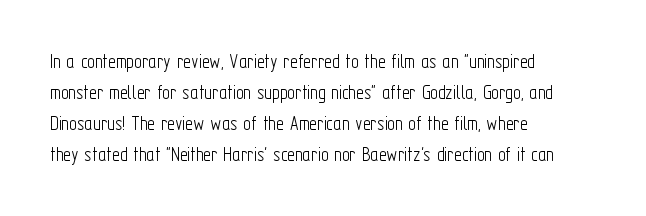
{"italic": "no", "bold": "no", "underline": "no", "align": "left", "line_spacing": "normal", "line_spacing_ratio": 1.48, "letter_spacing": "normal", "letter_spacing_em": 0.0, "glyph_px": 21}
